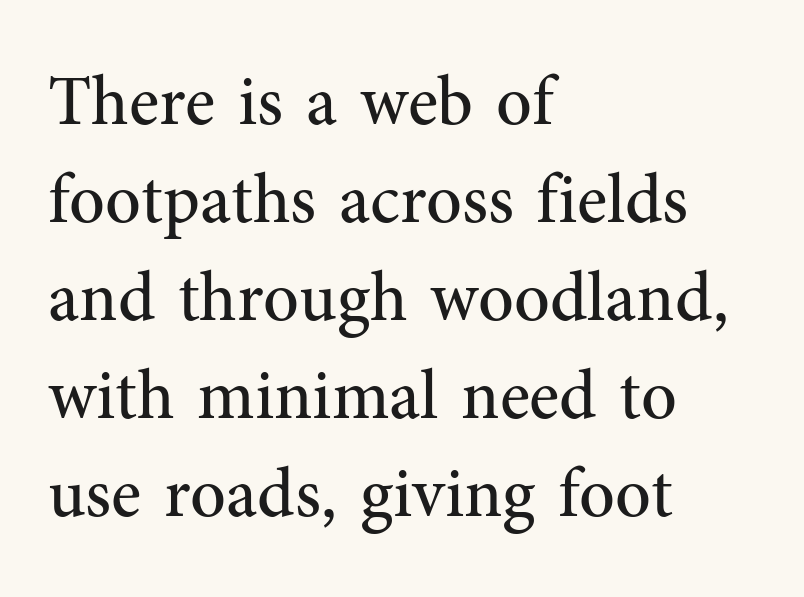
{"serif": "yes", "italic": "no", "bold": "no", "weight": "regular", "width": "normal", "stroke_contrast": "medium", "x_height": "medium", "monospaced": "no", "underline": "no", "align": "left", "line_spacing": "normal", "line_spacing_ratio": 1.4, "letter_spacing": "normal", "letter_spacing_em": 0.0, "glyph_px": 70}
